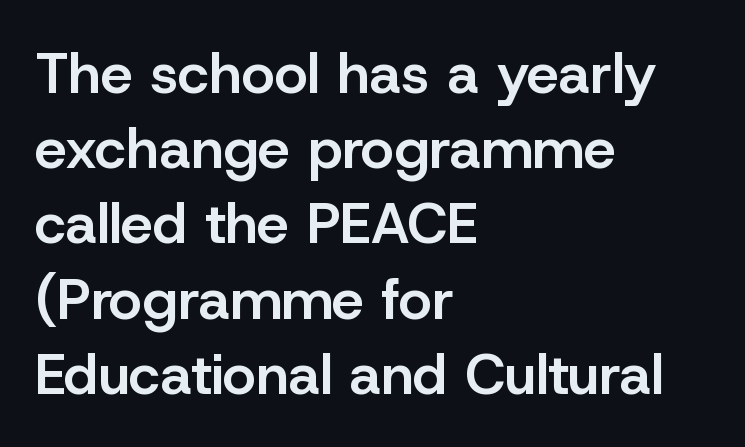
Q: Is the text bold? A: Semi-bold.
Q: Is the text italic (slanted)? A: No, it is upright.
Q: Is the typeface a serif or a sans-serif typeface? A: Sans-serif.
Q: Is the text underlined? A: No.
Q: How is the paragraph aligned? A: Left-aligned.
Q: Is the spacing between letters normal or unusually wide? A: Normal.
Q: Is the spacing between lines tight, normal or loose? A: Normal.
Q: Width (condensed, normal, or wide)? A: Normal.
Q: Stroke contrast? A: Low.
Q: x-height? A: Medium.
Q: Monospaced? A: No.
